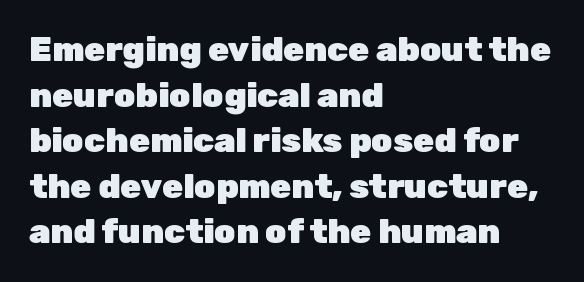
The image shows 34 px heavy sans-serif type, upright; set left-aligned, normal line spacing (1.34x), normal letter spacing, not underlined; low stroke contrast and a medium x-height.
